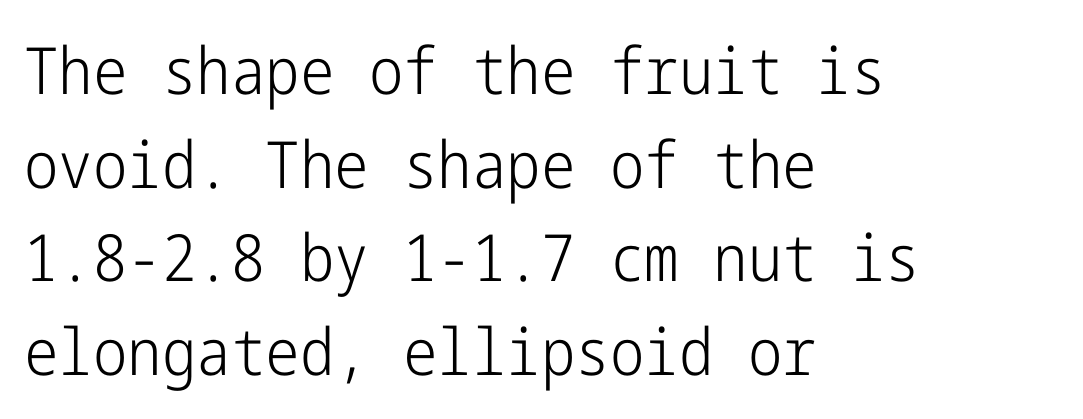
{"serif": "no", "italic": "no", "bold": "no", "weight": "light", "width": "condensed", "stroke_contrast": "low", "x_height": "medium", "underline": "no", "align": "left", "line_spacing": "normal", "line_spacing_ratio": 1.44, "letter_spacing": "normal", "letter_spacing_em": 0.0, "glyph_px": 65}
